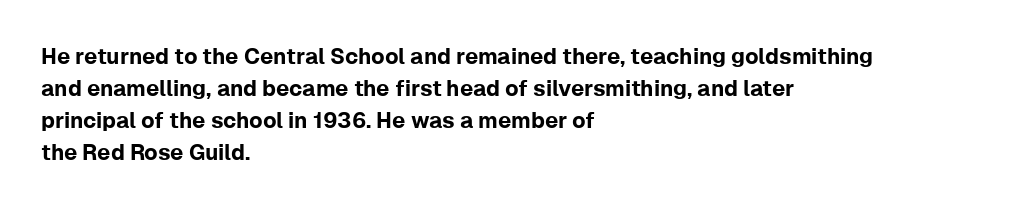
These lines were composed using upright roman letters. If you drew a ruler down the left edge, every line would touch it. In terms of leading, this rendering sits right in the middle. These lines keep a tight, regular rhythm from letter to letter. The glyphs are unaccompanied by any horizontal stroke below them.
